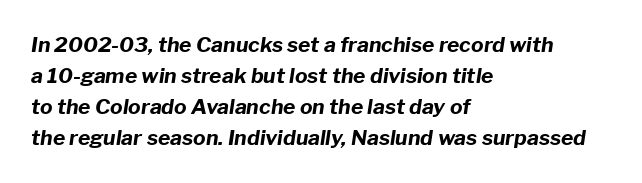
{"italic": "yes", "lean": "right", "slant_degrees": 8, "bold": "yes", "underline": "no", "align": "left", "line_spacing": "normal", "line_spacing_ratio": 1.48, "letter_spacing": "normal", "letter_spacing_em": 0.0, "glyph_px": 21}
